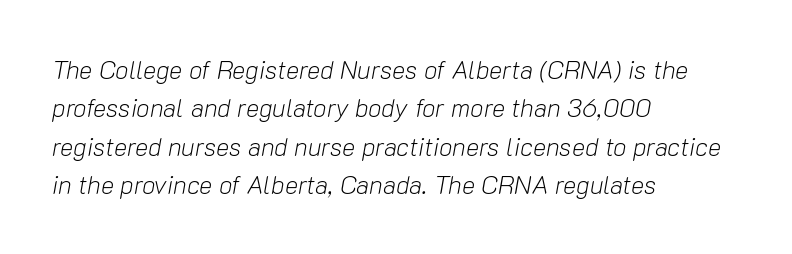
{"italic": "yes", "lean": "right", "slant_degrees": 10, "bold": "no", "underline": "no", "align": "left", "line_spacing": "normal", "line_spacing_ratio": 1.54, "letter_spacing": "normal", "letter_spacing_em": 0.0, "glyph_px": 25}
